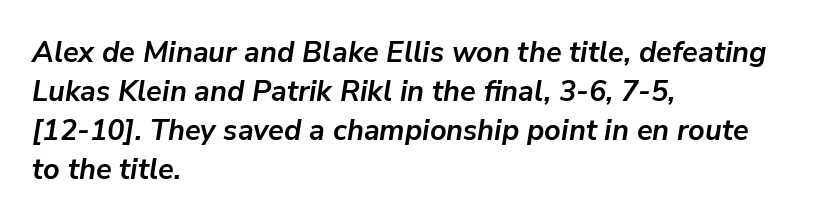
The image shows 29 px semibold type, italic (leaning right); set left-aligned, normal line spacing (1.35x), normal letter spacing, not underlined; low stroke contrast and a medium x-height.
